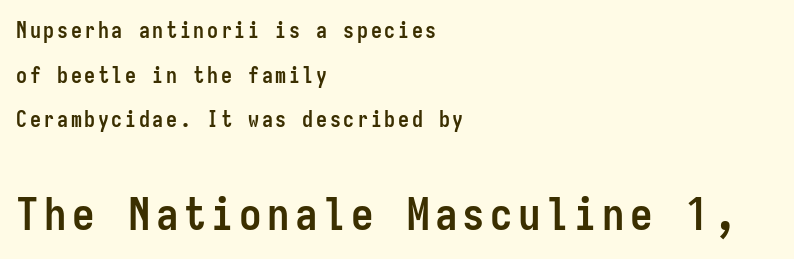
{"serif": "no", "italic": "no", "bold": "yes", "weight": "semibold", "width": "condensed", "stroke_contrast": "low", "x_height": "medium", "monospaced": "yes", "underline": "no", "align": "left", "line_spacing": "loose", "line_spacing_ratio": 2.03, "larger_block": "second", "size_ratio": 2.05, "glyph_px": 45}
